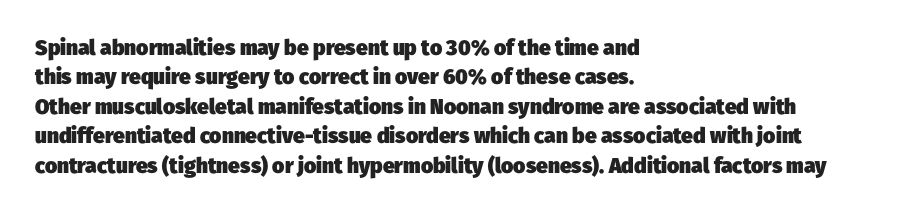
Quick note: interline space is typical. These lines are set flush left with a ragged right edge. Nothing unusual about the tracking: characters are spaced as the font intends. Decoration check: the copy has no underline. Heavy, bold letterforms.
